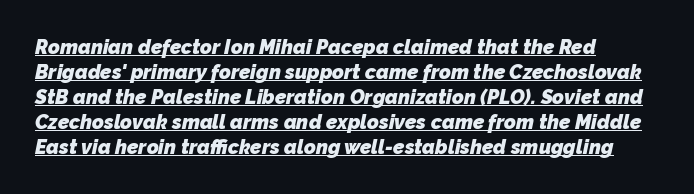
Q: Is the text bold? A: Yes.
Q: Is the text underlined? A: Yes.
Q: How is the paragraph aligned? A: Left-aligned.
Q: Is the spacing between letters normal or unusually wide? A: Normal.
Q: Is the spacing between lines tight, normal or loose? A: Normal.
